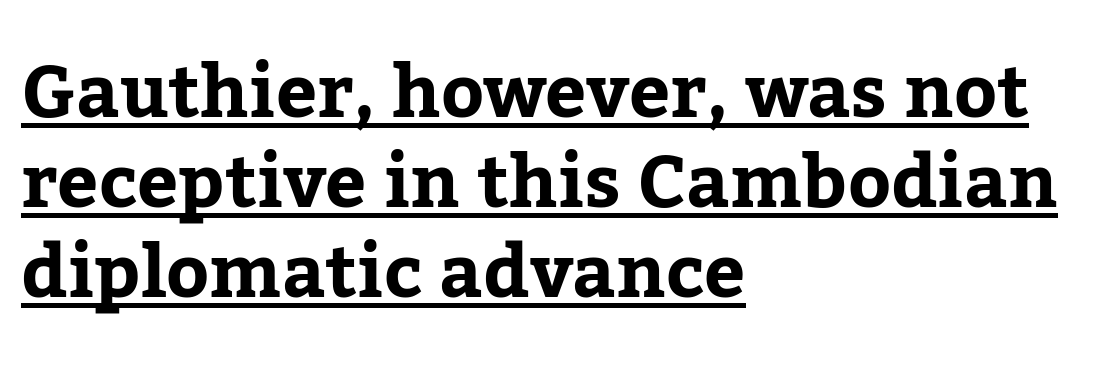
Proportional: the letters do not fall into vertical columns. The lettering is marked with a stroke running underneath it. The letters carry serifs — small finishing strokes at the ends of their stems. Compared with typical body copy, the letter spacing here is the same. You can tell it's not italic because the verticals are truly vertical.
